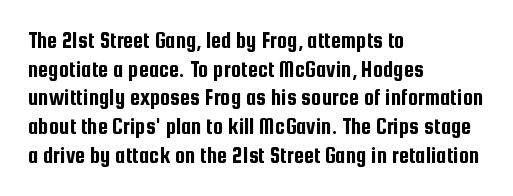
The image shows 23 px text type, upright; set left-aligned, normal line spacing (1.25x), normal letter spacing, not underlined.
